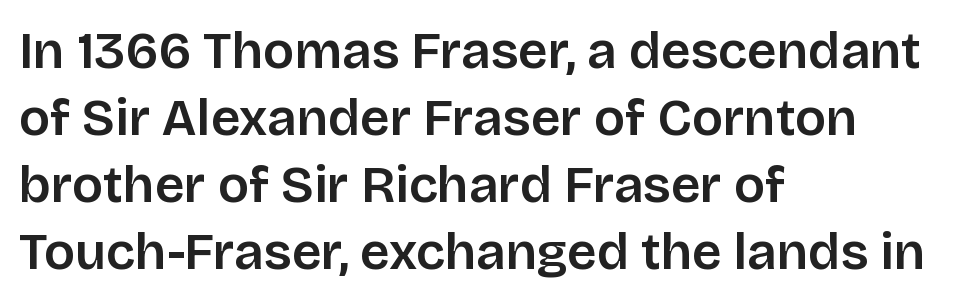
Q: Is the text bold? A: Semi-bold.
Q: Is the text italic (slanted)? A: No, it is upright.
Q: Is the typeface a serif or a sans-serif typeface? A: Sans-serif.
Q: Is the text underlined? A: No.
Q: How is the paragraph aligned? A: Left-aligned.
Q: Is the spacing between letters normal or unusually wide? A: Normal.
Q: Is the spacing between lines tight, normal or loose? A: Normal.
Q: Width (condensed, normal, or wide)? A: Normal.
Q: Stroke contrast? A: Low.
Q: x-height? A: Large.
Q: Monospaced? A: No.
